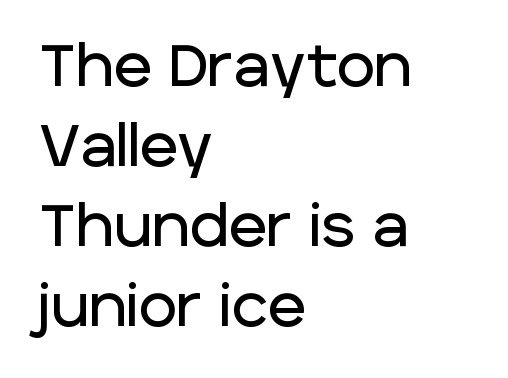
{"serif": "no", "italic": "no", "width": "normal", "stroke_contrast": "low", "x_height": "large", "monospaced": "no", "underline": "no", "align": "left", "line_spacing": "normal", "line_spacing_ratio": 1.38, "letter_spacing": "normal", "letter_spacing_em": 0.0, "glyph_px": 58}
